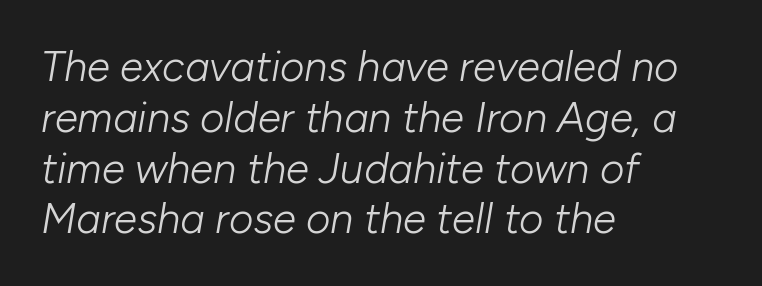
The image shows 42 px light type, italic (leaning right); set left-aligned, line spacing 1.21x, normal letter spacing, not underlined; low stroke contrast and a medium x-height.
